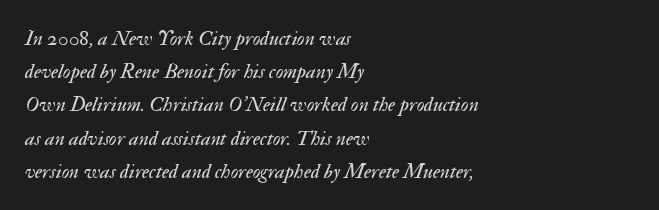
Plain, unruled lines of type. No extra ink here — the face is not bold. Notice how the passage keeps a crisp vertical edge on the left only. The lines sit at an ordinary, default distance from one another. The type is set solid horizontally, with unmodified tracking. An italicized treatment has been applied to the whole sample.
